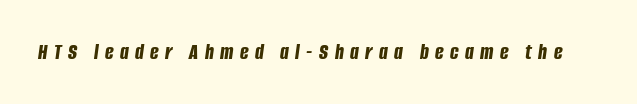
The image shows 23 px bold type, italic (leaning right); set unusually wide letter spacing (+0.28 em), not underlined.
